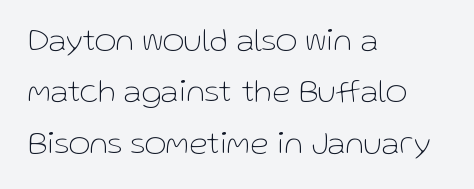
{"serif": "no", "italic": "no", "bold": "no", "weight": "thin", "width": "normal", "stroke_contrast": "low", "x_height": "medium", "monospaced": "no", "underline": "no", "align": "left", "line_spacing": "normal", "line_spacing_ratio": 1.56, "letter_spacing": "normal", "letter_spacing_em": 0.0, "glyph_px": 33}
